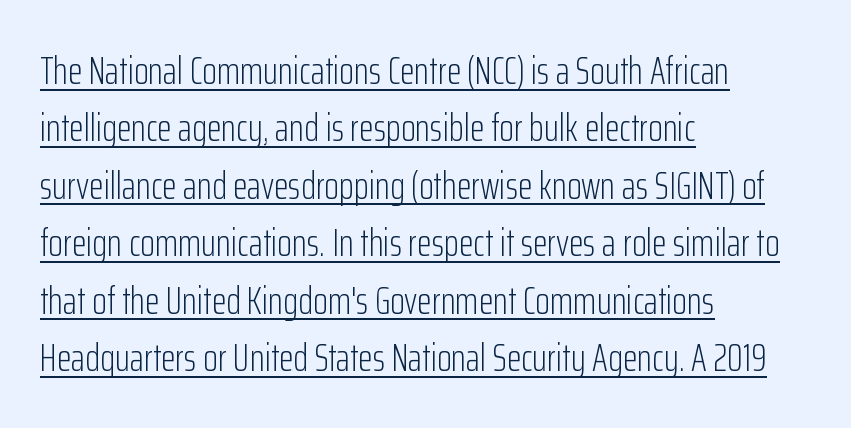
The image shows 38 px light, condensed sans-serif type, upright; set left-aligned, normal line spacing (1.51x), normal letter spacing, underlined; low stroke contrast and a medium x-height.
